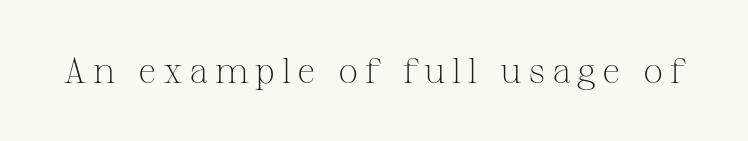
Posture: vertical. This sample has the flowing, uneven cadence of proportional lettering. This rendering features lettering with no underline. In terms of letterform style, serifs are clearly present. This is not heavy type; no bold has been used.
